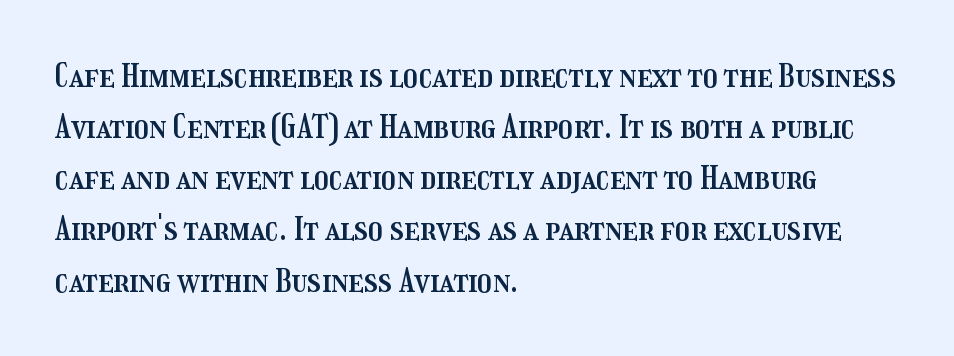
{"italic": "no", "width": "condensed", "stroke_contrast": "medium", "x_height": "medium", "monospaced": "no", "underline": "no", "align": "left", "line_spacing": "normal", "line_spacing_ratio": 1.55, "letter_spacing": "normal", "letter_spacing_em": 0.0, "glyph_px": 33}
